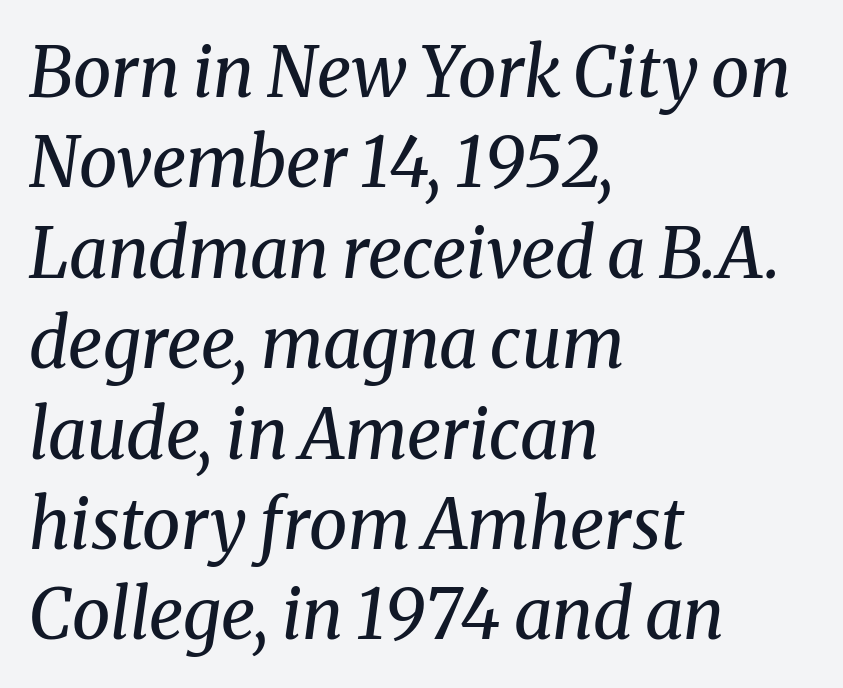
{"serif": "yes", "italic": "yes", "lean": "right", "slant_degrees": 8, "bold": "no", "weight": "regular", "width": "normal", "stroke_contrast": "medium", "x_height": "medium", "monospaced": "no", "underline": "no", "align": "left", "line_spacing": "normal", "line_spacing_ratio": 1.31, "letter_spacing": "normal", "letter_spacing_em": 0.0, "glyph_px": 69}
